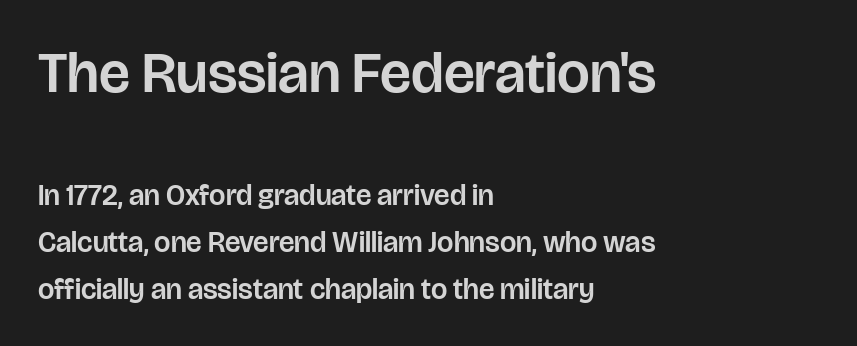
In this sample the first text group is rendered at the bigger scale. Proportional: the letters do not fall into vertical columns. Notice how the passage keeps a crisp vertical edge on the left only. Rows of type keep a routine distance in the vertical direction. Each letter's strokes conclude bluntly, with no projecting serifs.
